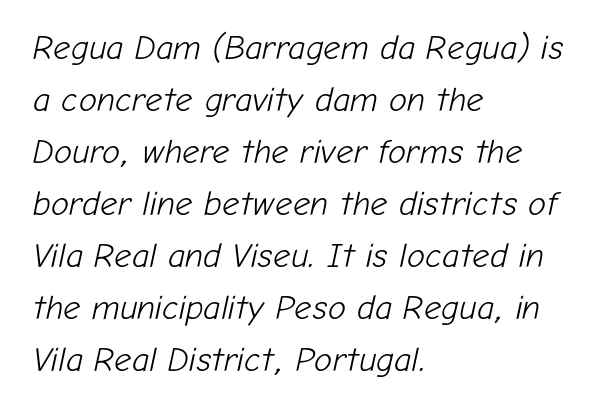
Q: Is the text bold? A: No.
Q: Is the text italic (slanted)? A: Yes, it leans right by about 12 degrees.
Q: Is the text underlined? A: No.
Q: How is the paragraph aligned? A: Left-aligned.
Q: Is the spacing between letters normal or unusually wide? A: Normal.
Q: Is the spacing between lines tight, normal or loose? A: Normal.
Q: Width (condensed, normal, or wide)? A: Normal.
Q: Stroke contrast? A: Low.
Q: x-height? A: Medium.
Q: Monospaced? A: No.
